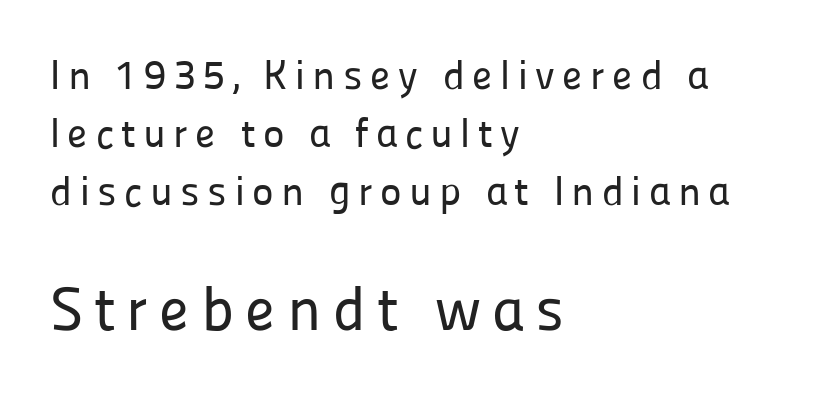
{"serif": "no", "italic": "no", "width": "normal", "stroke_contrast": "low", "x_height": "medium", "monospaced": "no", "underline": "no", "align": "left", "line_spacing": "normal", "line_spacing_ratio": 1.41, "larger_block": "second", "size_ratio": 1.49, "glyph_px": 61}
